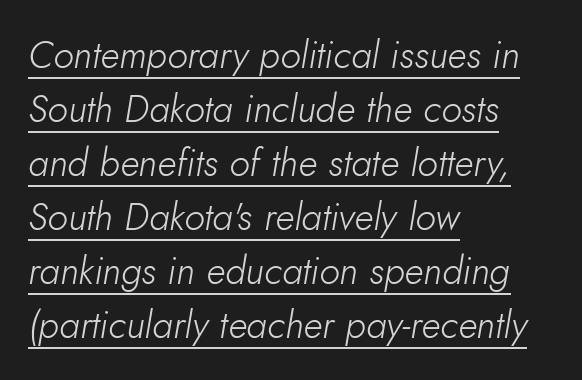
Q: Is the text bold? A: No.
Q: Is the text italic (slanted)? A: Yes, it leans right by about 10 degrees.
Q: Is the text underlined? A: Yes.
Q: How is the paragraph aligned? A: Left-aligned.
Q: Is the spacing between letters normal or unusually wide? A: Normal.
Q: Is the spacing between lines tight, normal or loose? A: Normal.
Q: Width (condensed, normal, or wide)? A: Normal.
Q: Stroke contrast? A: Low.
Q: x-height? A: Small.
Q: Monospaced? A: No.
